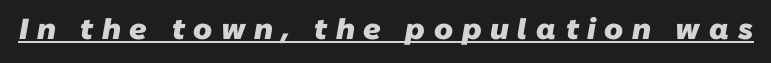
On the weight axis this lands at bold, roughly 700. The passage shown has open, widely tracked lettering throughout. This rendering features underlined lettering. A typesetter would call this proportional, since set widths differ per character. The typeface chosen for these lines omits serifs.
